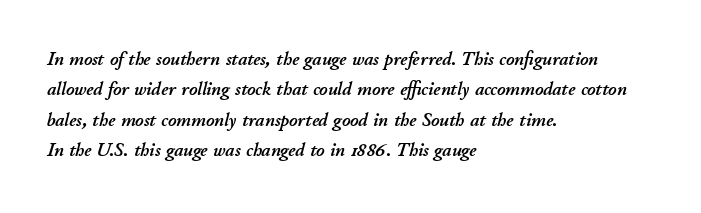
Honestly, the row spacing looks completely unremarkable. This is oblique type, the kind used for emphasis or titles. The face used here is rendered with its standard letterfit. Nobody drew a line under any word here. This rendering uses left alignment, leaving the right contour irregular.
